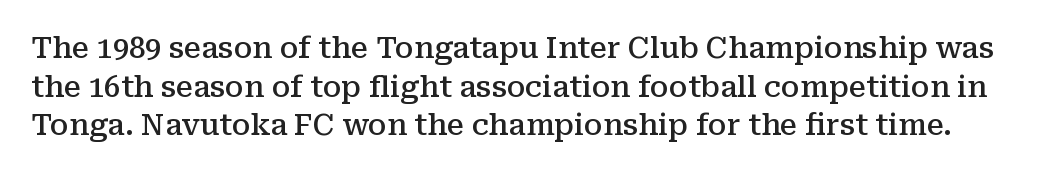
Style check: upright. A clean baseline with only descenders dipping below it. Varying glyph widths throughout — classic text-font behaviour. This sample keeps an unexceptional amount of space between lines. The passage shown has conventional tracking throughout. Notice the strokes are somewhat thickened but not fully heavy: this is a semibold.
